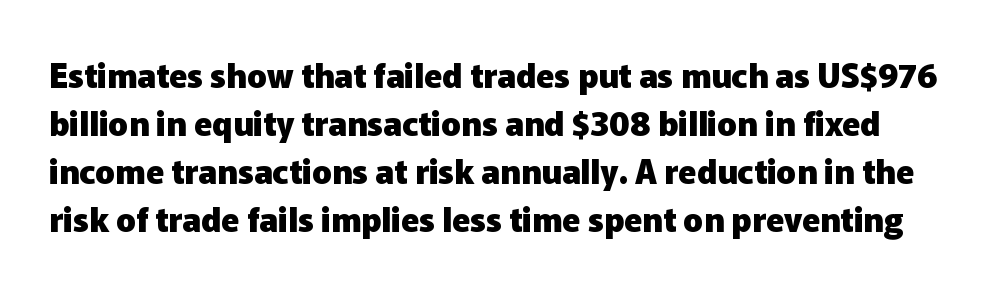
Q: Is the text bold? A: Yes.
Q: Is the text italic (slanted)? A: No, it is upright.
Q: Is the typeface a serif or a sans-serif typeface? A: Sans-serif.
Q: Is the text underlined? A: No.
Q: Is the spacing between letters normal or unusually wide? A: Normal.
Q: Is the spacing between lines tight, normal or loose? A: Normal.
Q: Width (condensed, normal, or wide)? A: Normal.
Q: Stroke contrast? A: Low.
Q: x-height? A: Medium.
Q: Monospaced? A: No.
